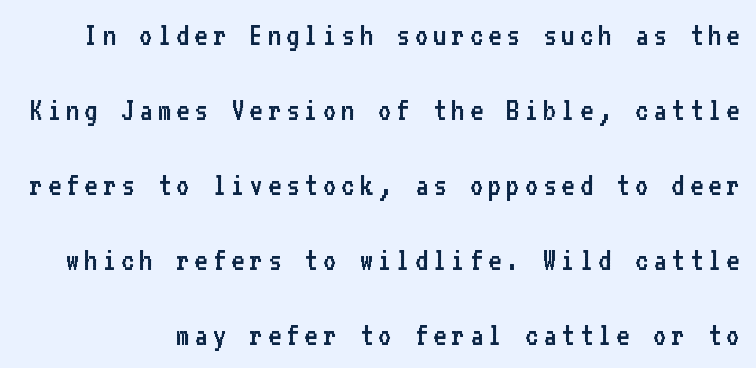
{"serif": "no", "italic": "no", "bold": "no", "weight": "regular", "width": "normal", "stroke_contrast": "low", "x_height": "medium", "monospaced": "yes", "underline": "no", "line_spacing": "loose", "line_spacing_ratio": 2.27, "glyph_px": 33}
